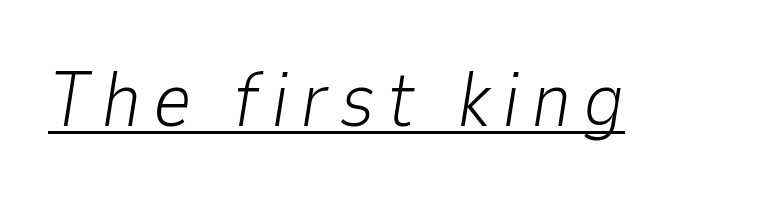
The image shows 77 px light type, italic (leaning right); set underlined; low stroke contrast and a medium x-height.
